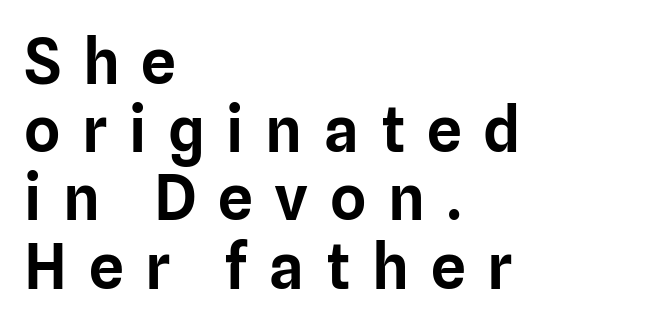
The image shows 62 px sans-serif type, upright; set left-aligned, tight line spacing (1.1x), unusually wide letter spacing (+0.35 em), not underlined; low stroke contrast and a medium x-height.
